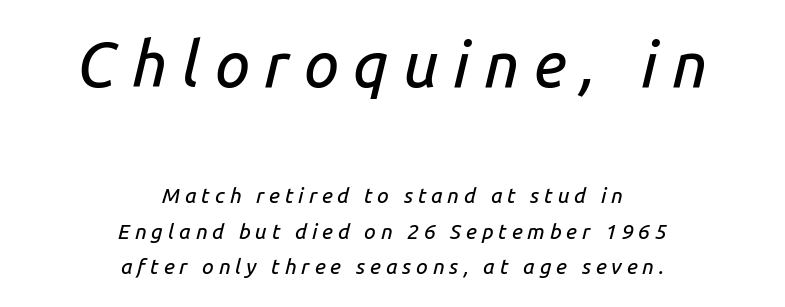
Look at the glyph heights: the upper group is clearly the bigger setting. The typesetter chose a symmetrical, centered arrangement here. Style check: oblique. Inter-character spacing is expanded well beyond the font's built-in metrics.
